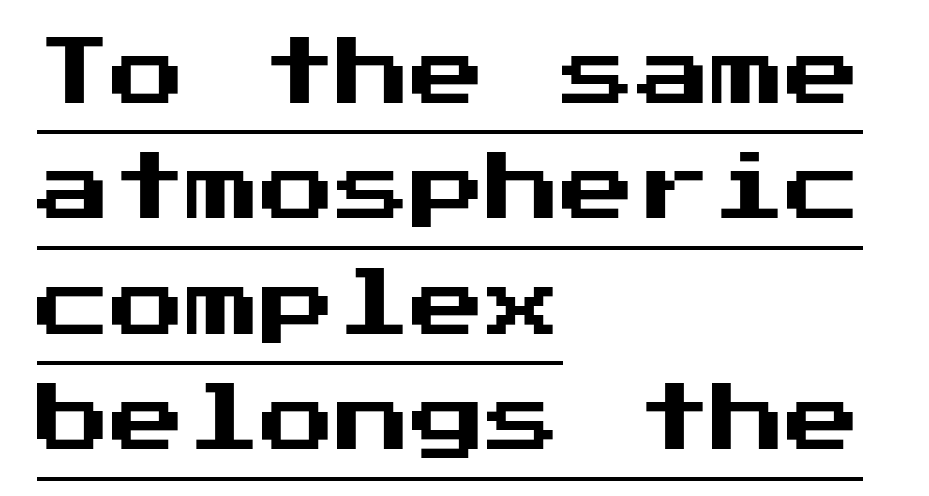
Q: Is the text italic (slanted)? A: No, it is upright.
Q: Is the typeface a serif or a sans-serif typeface? A: Sans-serif.
Q: Is the text underlined? A: Yes.
Q: How is the paragraph aligned? A: Left-aligned.
Q: Is the spacing between letters normal or unusually wide? A: Normal.
Q: Is the spacing between lines tight, normal or loose? A: Normal.
Q: Width (condensed, normal, or wide)? A: Normal.
Q: Stroke contrast? A: Medium.
Q: x-height? A: Medium.
